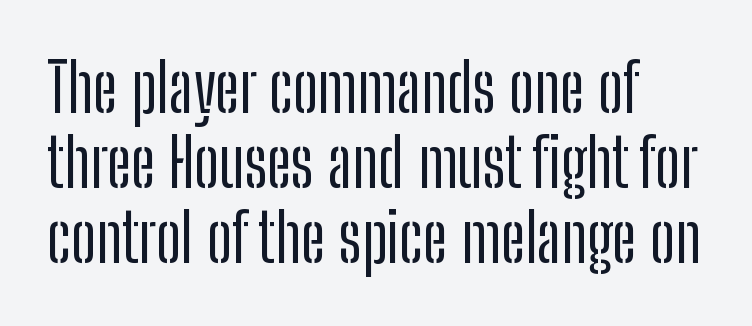
The image shows 67 px condensed sans-serif type, upright; set tight line spacing (1.12x), normal letter spacing, not underlined; low stroke contrast and a medium x-height.
